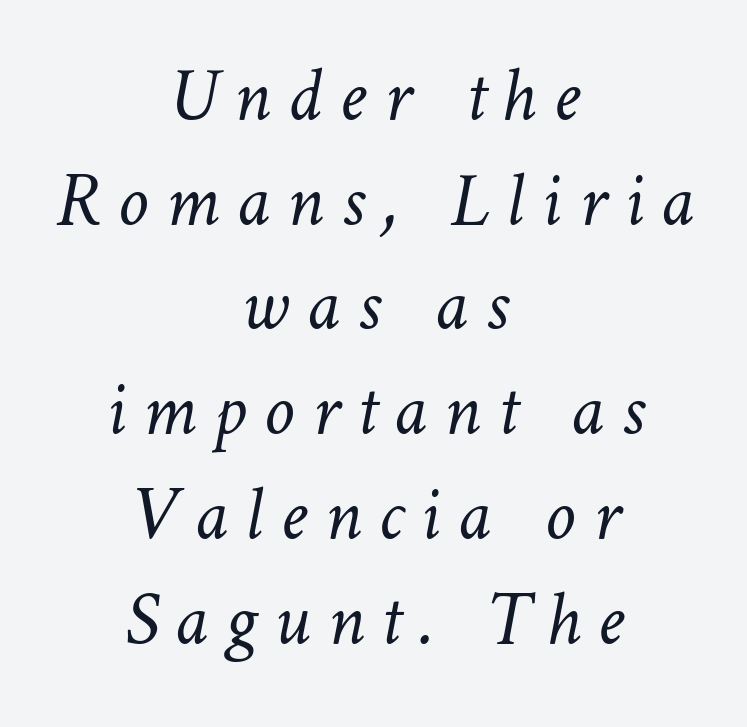
Q: Is the text bold? A: No.
Q: Is the text underlined? A: No.
Q: How is the paragraph aligned? A: Centered.
Q: Is the spacing between letters normal or unusually wide? A: Unusually wide.
Q: Is the spacing between lines tight, normal or loose? A: Normal.
Q: Width (condensed, normal, or wide)? A: Normal.
Q: Stroke contrast? A: Low.
Q: x-height? A: Medium.
Q: Monospaced? A: No.
